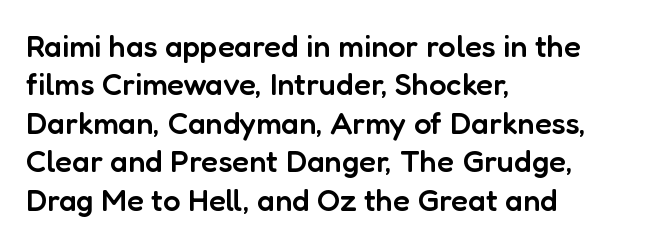
Q: Is the text bold? A: Semi-bold.
Q: Is the text italic (slanted)? A: No, it is upright.
Q: Is the typeface a serif or a sans-serif typeface? A: Sans-serif.
Q: Is the text underlined? A: No.
Q: How is the paragraph aligned? A: Left-aligned.
Q: Is the spacing between letters normal or unusually wide? A: Normal.
Q: Width (condensed, normal, or wide)? A: Normal.
Q: Stroke contrast? A: Low.
Q: x-height? A: Medium.
Q: Monospaced? A: No.
